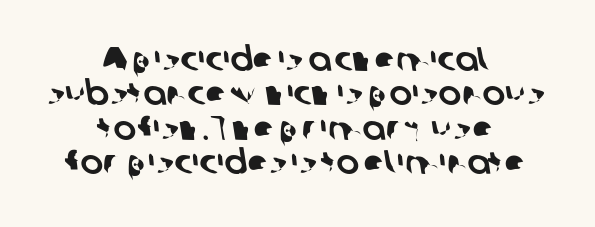
The image shows 34 px sans-serif type; set centered, tight line spacing (1.01x), normal letter spacing, not underlined; low stroke contrast and a medium x-height.
